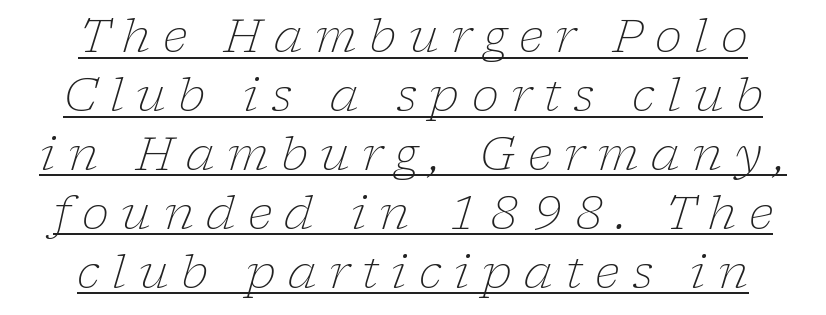
The characters are drawn with everyday or finer stroke widths. You could only call the tracking loose — the letters float apart. Students, observe the line beneath the letters — that is underlining. The specimen reads as italic at a glance.
